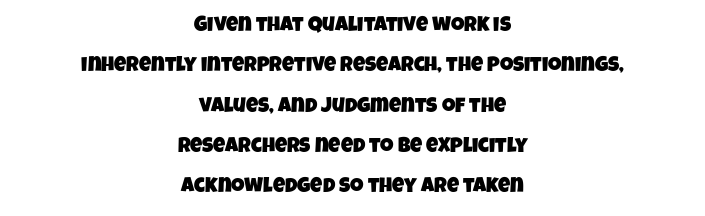
Quick note: interline space is abundant. Leftover space on each line is divided equally before and after the words. No word sits above an underline. Each word holds together tightly as a unit, with standard inter-letter gaps.
